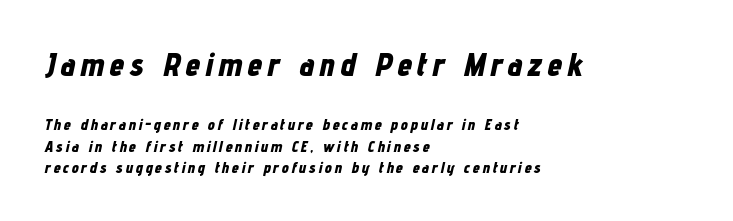
{"italic": "yes", "lean": "right", "slant_degrees": 12, "bold": "yes", "weight": "bold", "width": "condensed", "stroke_contrast": "low", "x_height": "medium", "monospaced": "no", "underline": "no", "align": "left", "line_spacing": "normal", "line_spacing_ratio": 1.33, "larger_block": "first", "size_ratio": 2.06, "glyph_px": 33}
